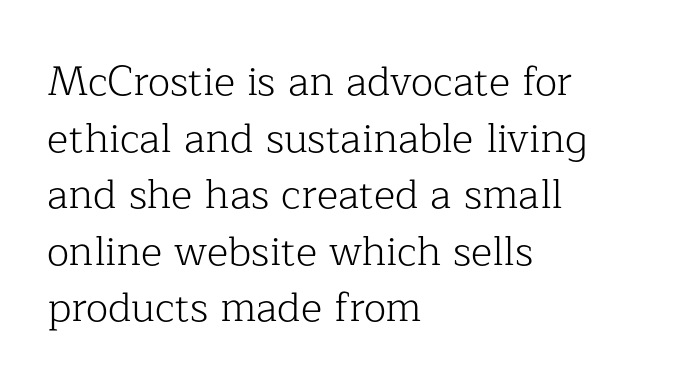
A typesetter would call this proportional, since set widths differ per character. The passage shown is not underscored anywhere. Notice how the passage keeps a crisp vertical edge on the left only. A typesetter would call this leading conventional body-copy spacing. The specimen reads as upright at a glance. Regarding serifs, this sample has them.
